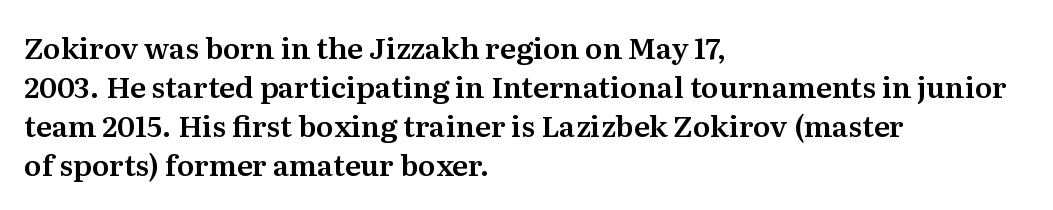
The image shows 29 px serif type, upright; set left-aligned, normal line spacing (1.35x), normal letter spacing, not underlined; medium stroke contrast and a medium x-height.
